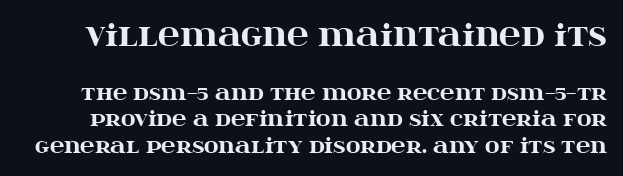
{"serif": "yes", "italic": "no", "bold": "yes", "weight": "heavy", "width": "wide", "stroke_contrast": "high", "x_height": "large", "monospaced": "no", "underline": "no", "line_spacing": "normal", "line_spacing_ratio": 1.33, "letter_spacing": "normal", "letter_spacing_em": 0.0, "larger_block": "first", "size_ratio": 1.5, "glyph_px": 30}
